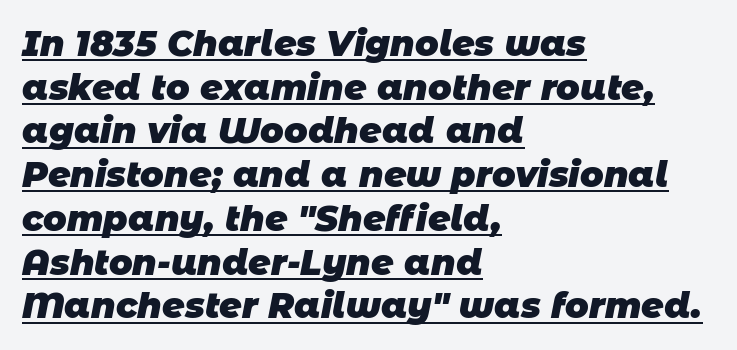
No extra tracking has been applied to these lines. The glyphs are accompanied by a horizontal stroke just below them. Are there feet on the stems? There aren't — it's a sans. Layout note: lines flush left.
